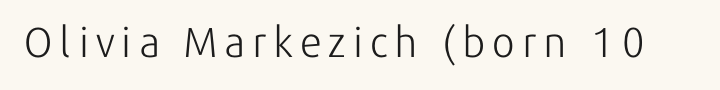
Q: Is the text bold? A: No.
Q: Is the text italic (slanted)? A: No, it is upright.
Q: Is the typeface a serif or a sans-serif typeface? A: Sans-serif.
Q: Is the text underlined? A: No.
Q: Width (condensed, normal, or wide)? A: Normal.
Q: Stroke contrast? A: Low.
Q: x-height? A: Medium.
Q: Monospaced? A: No.
